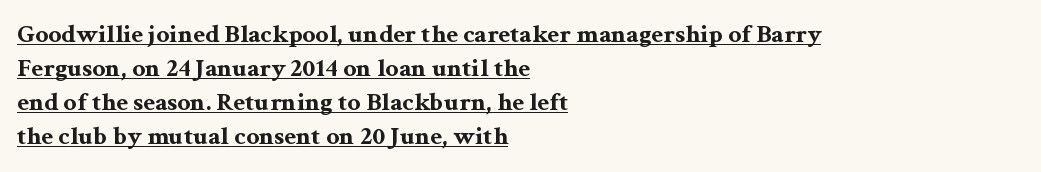
The image shows 26 px bold type, upright; set left-aligned, normal line spacing (1.31x), normal letter spacing, underlined.
